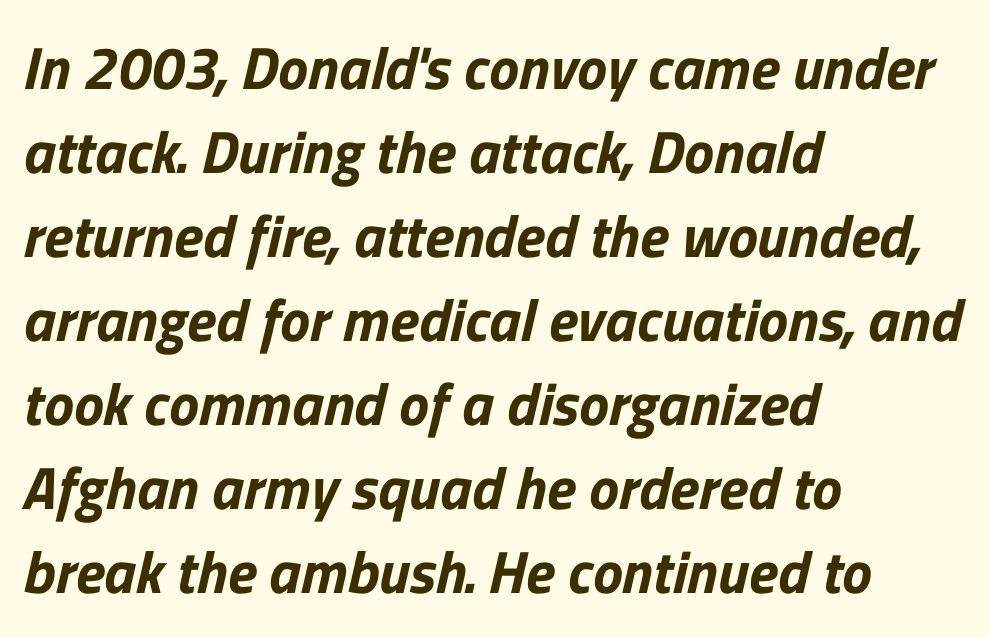
{"serif": "no", "width": "normal", "stroke_contrast": "low", "x_height": "medium", "monospaced": "no", "underline": "no", "align": "left", "line_spacing": "normal", "line_spacing_ratio": 1.4, "letter_spacing": "normal", "letter_spacing_em": 0.0, "glyph_px": 60}
